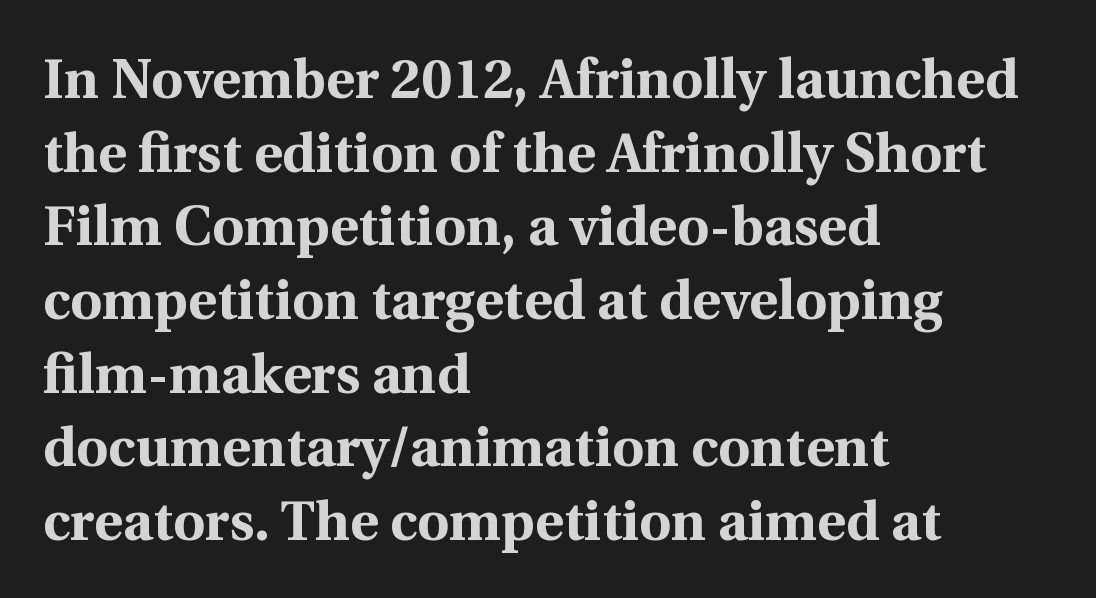
When letters stand straight like this, we call the style roman or upright. Visually the block forms a straight wall on the left and a jagged coastline on the right. The letters carry serifs — small finishing strokes at the ends of their stems. Evenly set lines give the paragraph a standard silhouette.
